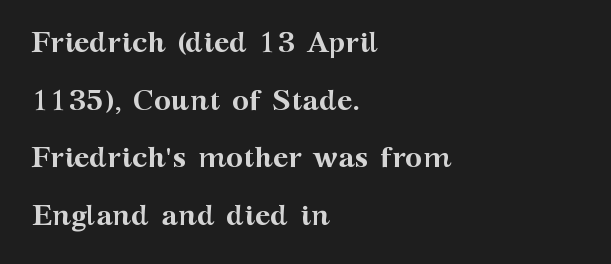
Widely set lines give the paragraph a tall, airy silhouette. In terms of letterform style, serifs are clearly present. The gap between lines stays unmarked. Is the letter spacing exaggerated? No — it looks like the ordinary default. Every stem runs plumb, perpendicular to the baseline.
